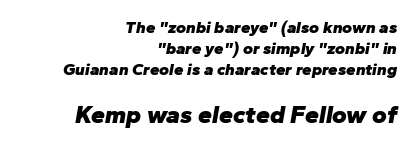
Q: Is the text bold? A: Yes.
Q: Is the text italic (slanted)? A: Yes, it leans right by about 10 degrees.
Q: Is the text underlined? A: No.
Q: How is the paragraph aligned? A: Right-aligned.
Q: Is the spacing between letters normal or unusually wide? A: Normal.
Q: Which block of text is set in a larger size, the first (top) or the second (bottom)? A: The second (bottom) one.
